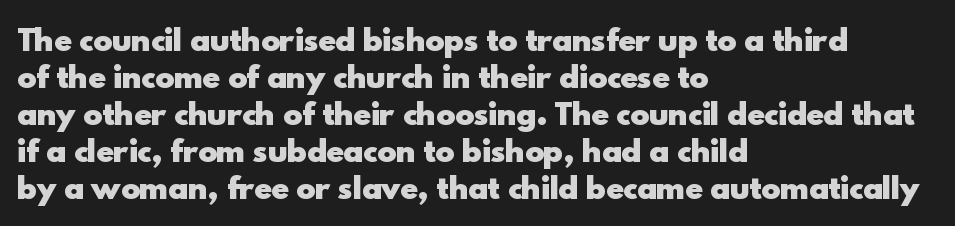
Honestly, there is no underline to notice here at all. Successive baselines arrive at the customary interval. Line starts are locked; line ends wander. A dark, heavy texture on the line: the type is bold. The letterforms sit shoulder to shoulder at normal distance. Observe the absence of serifs on each vertical stroke in this sample.
